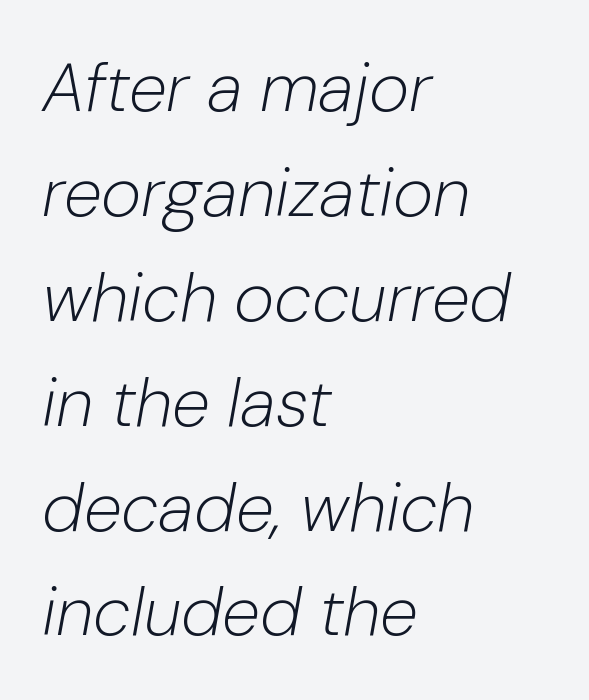
These lines are rendered in a variable-pitch font. Default kerning and tracking; the words read as compact shapes. Teacher's note: observe the even left margin — that is flush-left alignment. Bold? No — there's no thickening of the strokes. Has an underline been added? It has not.
